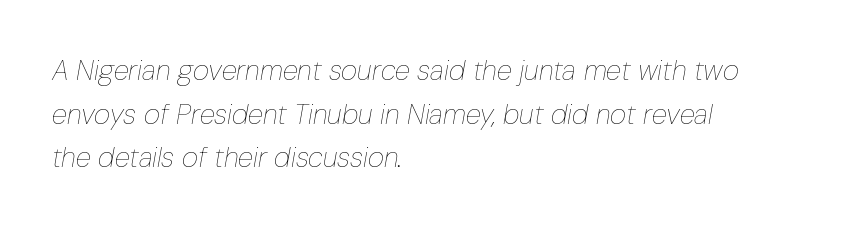
Notice how the stems are inclined rather than vertical — that's the hallmark of italics. In terms of leading, this rendering sits right in the middle. Spacing verdict: proportional, widths tailored to each character. On a weight scale, this lands at 450 or below.
